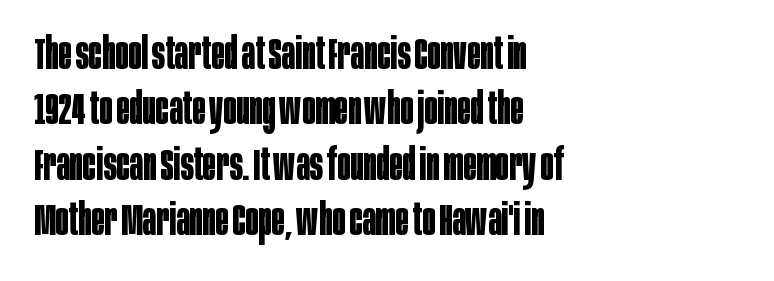
{"serif": "no", "italic": "no", "bold": "yes", "weight": "bold", "width": "condensed", "stroke_contrast": "low", "x_height": "large", "monospaced": "no", "underline": "no", "align": "left", "line_spacing": "normal", "line_spacing_ratio": 1.26, "letter_spacing": "normal", "letter_spacing_em": 0.0, "glyph_px": 44}
